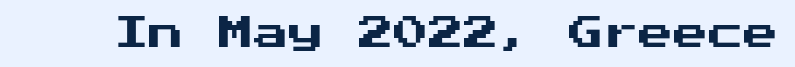
There is no visible air inserted between adjacent glyphs. The glyphs are unaccompanied by any horizontal stroke below them. This sample uses a sans-serif face. When letters stand straight like this, we call the style roman or upright.
